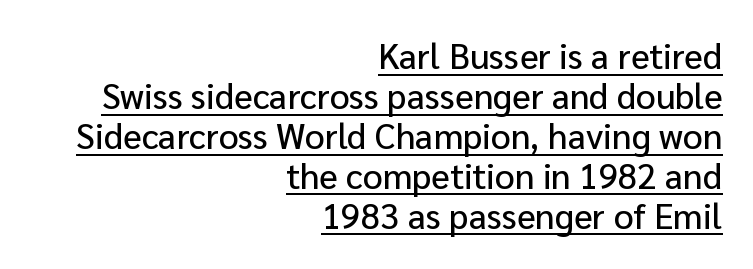
Each letter keeps its own natural width here, so spacing adapts to shape. The rendering uses the underline text-decoration. You can tell it's not italic because the verticals are truly vertical. Closely set lines give the paragraph a compact silhouette.
